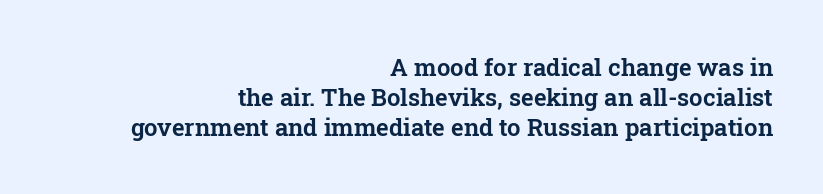
Q: Is the text italic (slanted)? A: No, it is upright.
Q: Is the text underlined? A: No.
Q: How is the paragraph aligned? A: Right-aligned.
Q: Is the spacing between letters normal or unusually wide? A: Normal.
Q: Is the spacing between lines tight, normal or loose? A: Normal.
